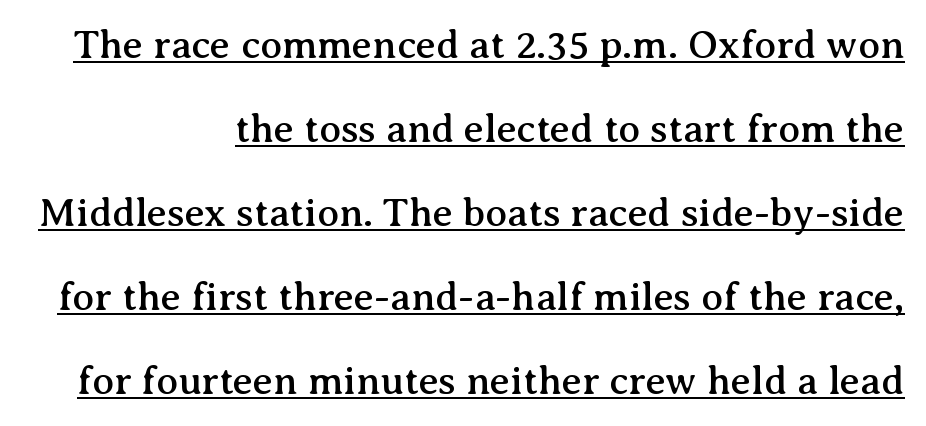
The letters sit at their default tracking, neither squeezed nor spread. If you measured baseline to baseline, you'd find a long distance. A student would call this right alignment; a typographer would say flush right, rag left. The rendering shows small feet on the letterforms — a serif design.
